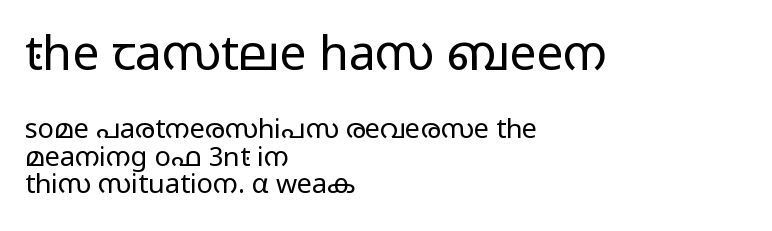
The rendering uses a small line-height, squeezing the rows. In CSS terms this would be text-align: left. The gaps between neighbouring characters are ordinary and unremarkable. Vertical strokes here are truly vertical. Stroke thickness stays within the range of a standard reading face or lighter. Typesetter's note — upper block bumped up in size, lower block left smaller.
